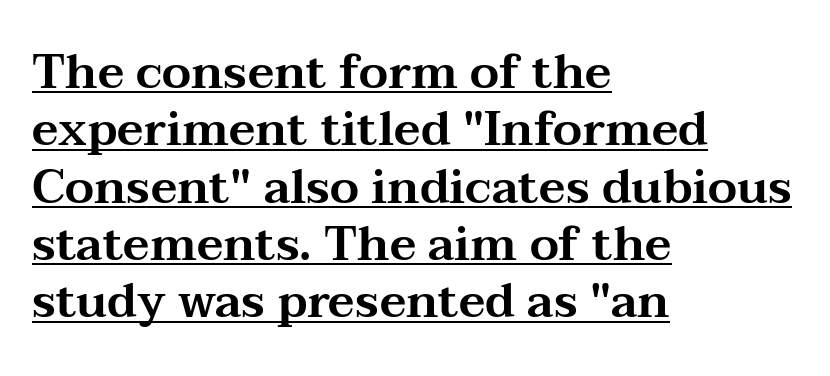
Q: Is the text italic (slanted)? A: No, it is upright.
Q: Is the typeface a serif or a sans-serif typeface? A: Serif.
Q: Is the text underlined? A: Yes.
Q: How is the paragraph aligned? A: Left-aligned.
Q: Is the spacing between letters normal or unusually wide? A: Normal.
Q: Width (condensed, normal, or wide)? A: Wide.
Q: Stroke contrast? A: Medium.
Q: x-height? A: Medium.
Q: Monospaced? A: No.
